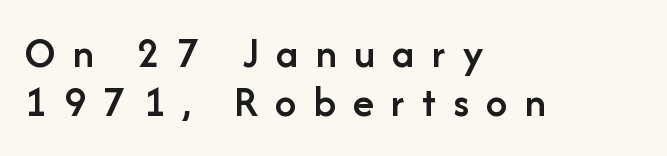
The axis of the letterforms is exactly vertical. The rendering inserts visible extra space after every character. Baseline-to-baseline distance is barely more than the letter height. These words are printed semibold, heavier than regular yet not bold. A classic flush-left, rag-right setting is used for this passage.
